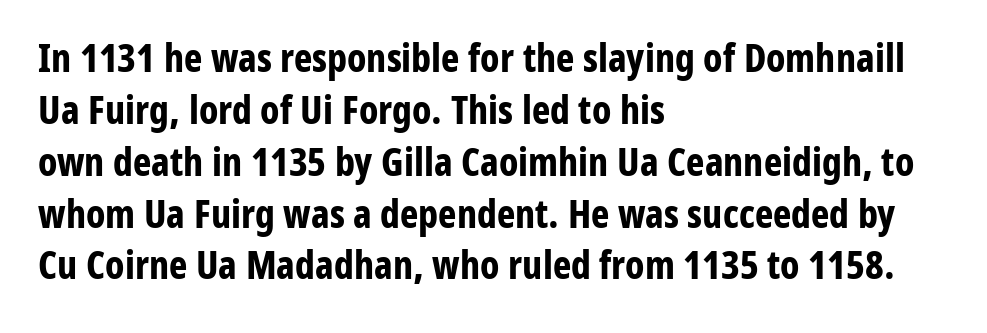
Q: Is the text bold? A: Yes.
Q: Is the text italic (slanted)? A: No, it is upright.
Q: Is the typeface a serif or a sans-serif typeface? A: Sans-serif.
Q: Is the text underlined? A: No.
Q: How is the paragraph aligned? A: Left-aligned.
Q: Is the spacing between letters normal or unusually wide? A: Normal.
Q: Is the spacing between lines tight, normal or loose? A: Normal.
Q: Width (condensed, normal, or wide)? A: Condensed.
Q: Stroke contrast? A: Low.
Q: x-height? A: Medium.
Q: Monospaced? A: No.
